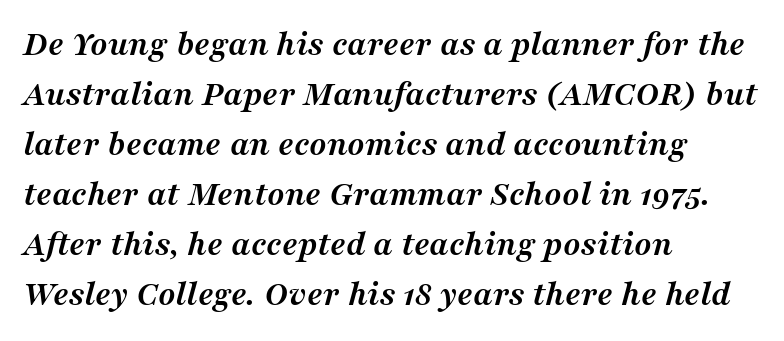
This is heavy type, rendered in bold. Varying glyph widths throughout — classic text-font behaviour. Each line starts at the same left margin while the right side varies. Every character sits at an angle, as italics do. Between one letter and the next there's only the usual sliver of space. Check the space under the baseline: it is left empty.
